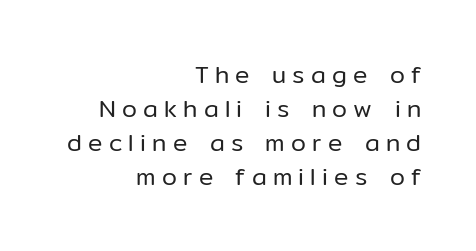
{"italic": "no", "bold": "no", "underline": "no", "align": "right", "line_spacing": "normal", "line_spacing_ratio": 1.41, "letter_spacing": "wide", "letter_spacing_em": 0.26, "glyph_px": 24}
